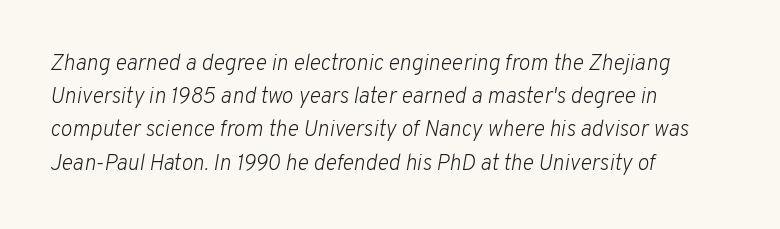
{"italic": "yes", "lean": "right", "slant_degrees": 10, "bold": "no", "underline": "no", "align": "left", "line_spacing": "normal", "line_spacing_ratio": 1.51, "letter_spacing": "normal", "letter_spacing_em": 0.0, "glyph_px": 22}
